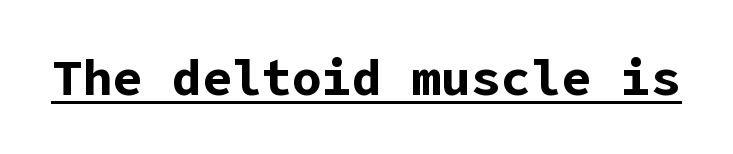
{"serif": "no", "italic": "no", "bold": "yes", "weight": "bold", "width": "normal", "stroke_contrast": "low", "x_height": "medium", "underline": "yes", "letter_spacing": "normal", "letter_spacing_em": 0.0, "glyph_px": 50}
